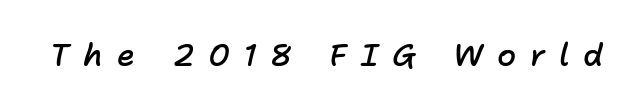
{"italic": "yes", "lean": "right", "slant_degrees": 11, "bold": "semi", "weight": "semibold", "width": "normal", "stroke_contrast": "low", "x_height": "medium", "monospaced": "no", "underline": "no", "letter_spacing": "wide", "letter_spacing_em": 0.44, "glyph_px": 31}
